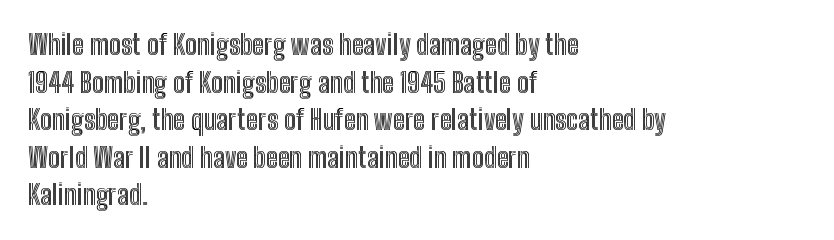
{"italic": "no", "underline": "no", "align": "left", "line_spacing": "normal", "line_spacing_ratio": 1.39, "letter_spacing": "normal", "letter_spacing_em": 0.0, "glyph_px": 27}
